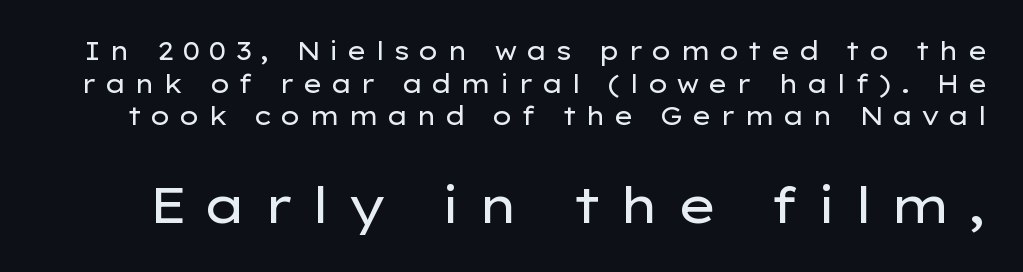
{"serif": "no", "italic": "no", "bold": "no", "weight": "regular", "width": "wide", "stroke_contrast": "low", "x_height": "medium", "monospaced": "no", "underline": "no", "line_spacing": "normal", "line_spacing_ratio": 1.31, "letter_spacing": "wide", "letter_spacing_em": 0.31, "larger_block": "second", "size_ratio": 2.0, "glyph_px": 50}
